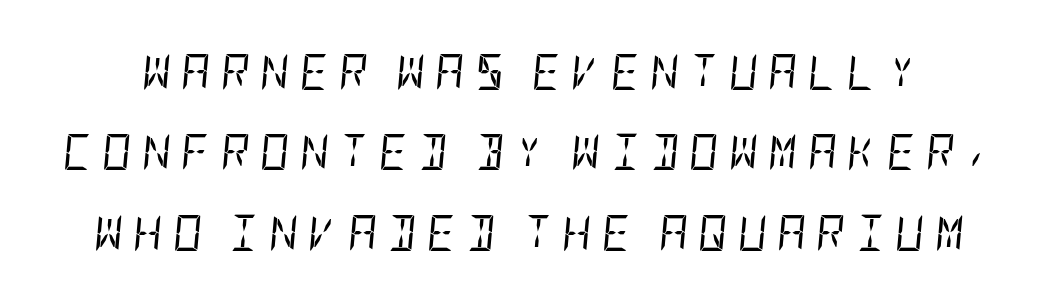
{"italic": "yes", "lean": "right", "slant_degrees": 5, "bold": "no", "weight": "regular", "width": "condensed", "stroke_contrast": "low", "x_height": "large", "underline": "no", "line_spacing": "loose", "line_spacing_ratio": 2.23, "letter_spacing": "wide", "letter_spacing_em": 0.28, "glyph_px": 36}
